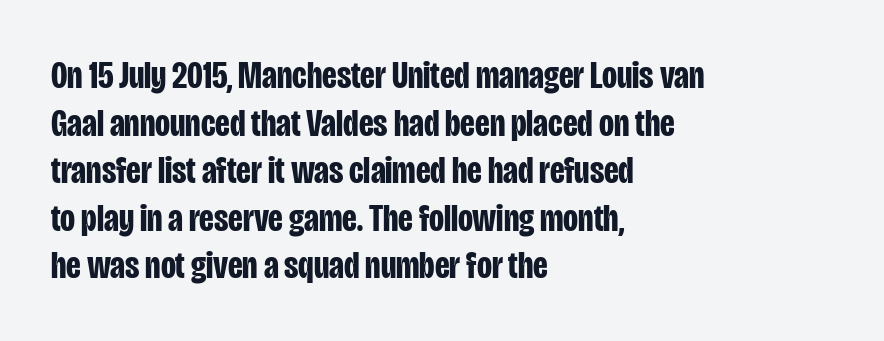
The image shows 39 px bold, condensed sans-serif type, upright; set left-aligned, line spacing 1.22x, normal letter spacing, not underlined; low stroke contrast and a large x-height.
